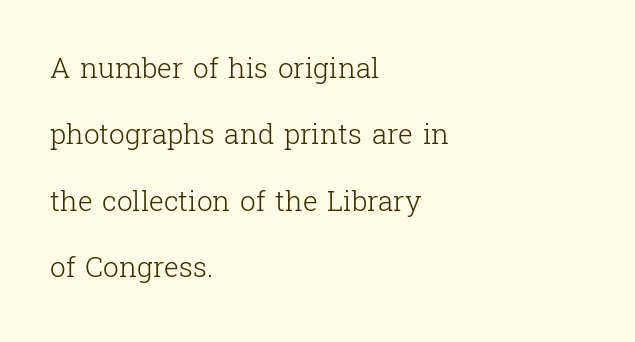
The image shows 28 px light serif type, upright; set left-aligned, loose line spacing (2.37x), normal letter spacing, not underlined; low stroke contrast and a medium x-height.
